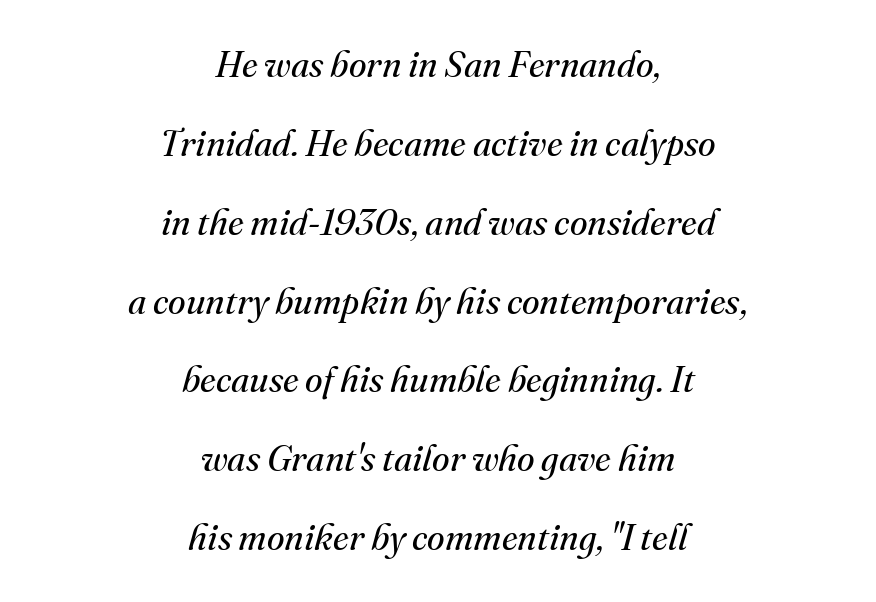
The baseline area is clear. In terms of letterspacing, this is plain default setting. You could fit nearly another row in the gap between these rows. Think standard paragraph weight, or any step lighter than that.
